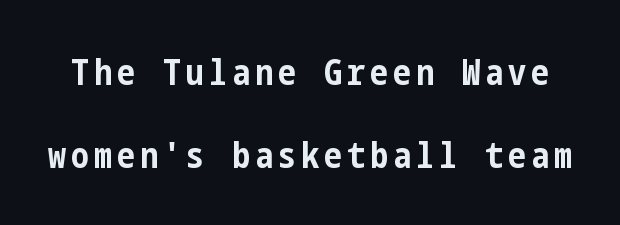
To sum up the face: it is a sans, with no serifs. Type without underlining. Upright lettering throughout. The line-height multiplier appears high, well above default. Typographic density is high because the face is bold.
